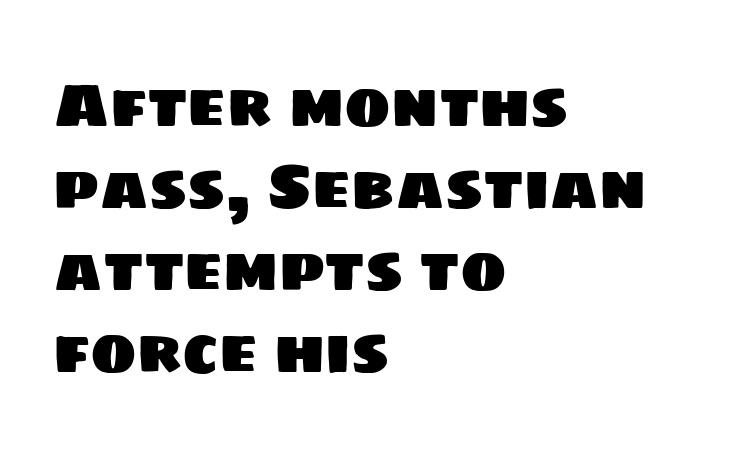
The letters advance in unequal steps, a hallmark of proportional type. Underline: absent. There is no visible air inserted between adjacent glyphs. How would I describe the line gaps? Plain and ordinary.
